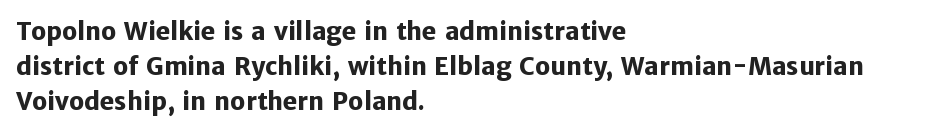
Q: Is the text bold? A: Yes.
Q: Is the text italic (slanted)? A: No, it is upright.
Q: Is the text underlined? A: No.
Q: How is the paragraph aligned? A: Left-aligned.
Q: Is the spacing between letters normal or unusually wide? A: Normal.
Q: Is the spacing between lines tight, normal or loose? A: Normal.
